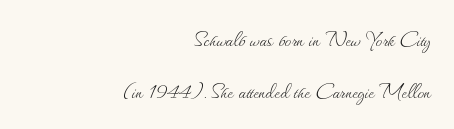
The image shows 26 px text type; set right-aligned, loose line spacing (2.0x), normal letter spacing, not underlined.
